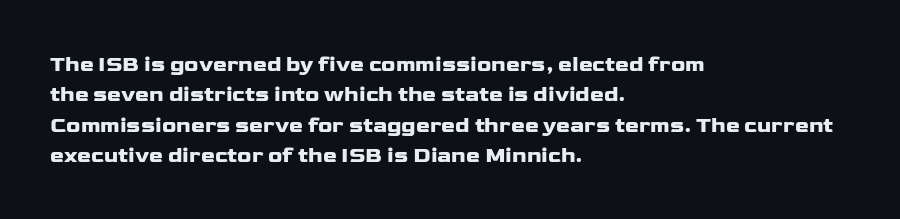
The image shows 21 px text type, upright; set left-aligned, normal line spacing (1.45x), normal letter spacing, not underlined.
